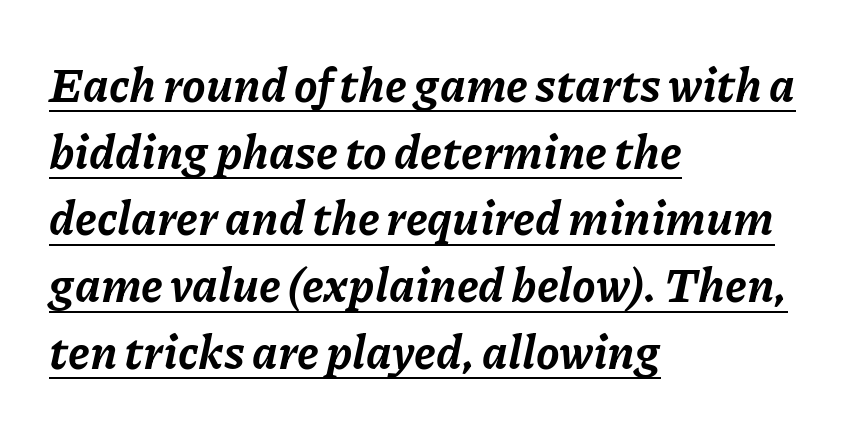
The image shows 47 px bold type, italic (leaning right); set left-aligned, normal line spacing (1.42x), normal letter spacing, underlined; low stroke contrast and a medium x-height.
